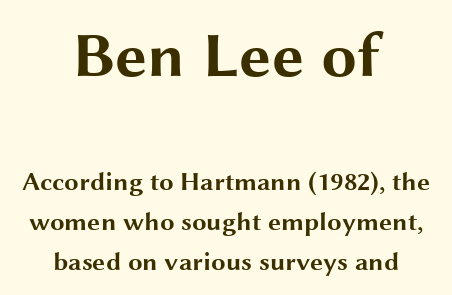
{"serif": "no", "italic": "no", "bold": "yes", "weight": "bold", "width": "wide", "stroke_contrast": "medium", "x_height": "medium", "monospaced": "no", "underline": "no", "align": "center", "line_spacing": "normal", "line_spacing_ratio": 1.52, "letter_spacing": "normal", "letter_spacing_em": 0.0, "larger_block": "first", "size_ratio": 2.46, "glyph_px": 64}
